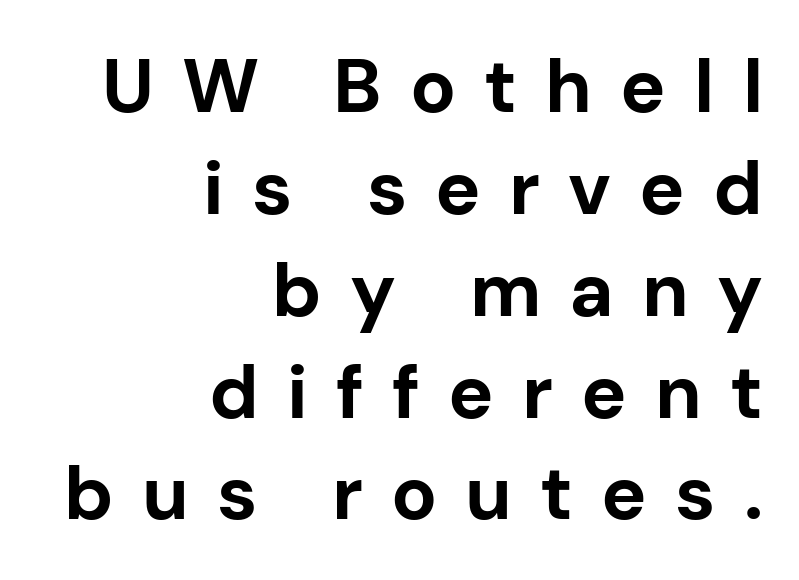
The image shows 76 px bold sans-serif type, upright; set right-aligned, normal line spacing (1.34x), unusually wide letter spacing (+0.37 em), not underlined; low stroke contrast and a medium x-height.
